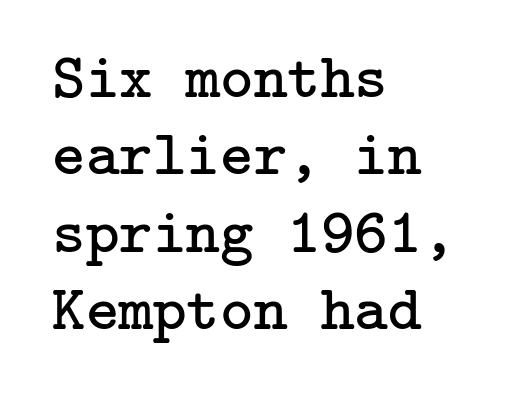
The typesetter chose a ragged-right arrangement here. It's the straight-up-and-down kind of type. Stems and bowls with no extra thickness — not bold. The foot of each line stays bare and open.
